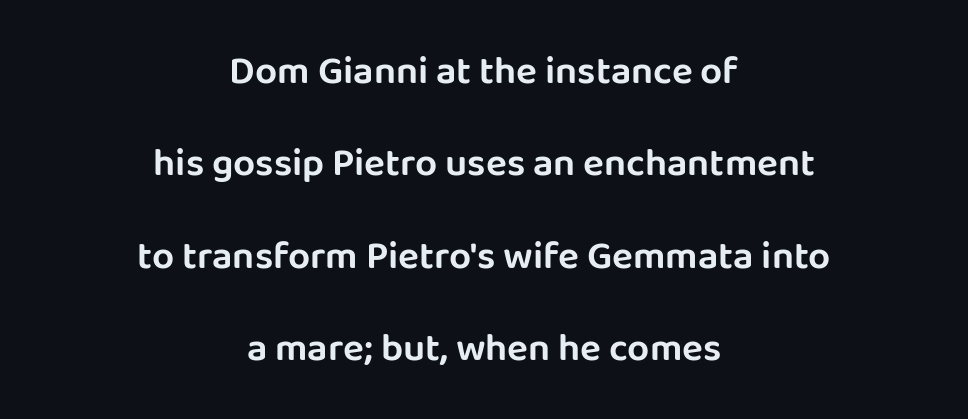
{"serif": "no", "italic": "no", "width": "normal", "stroke_contrast": "low", "x_height": "large", "monospaced": "no", "underline": "no", "align": "center", "line_spacing": "loose", "line_spacing_ratio": 2.37, "letter_spacing": "normal", "letter_spacing_em": 0.0, "glyph_px": 39}
